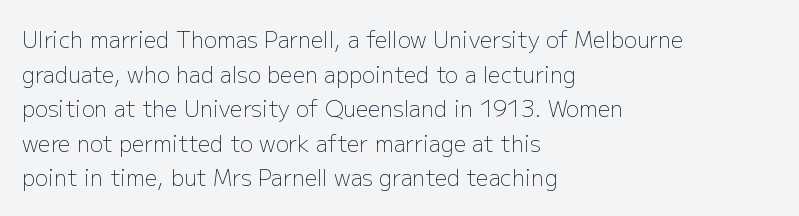
The image shows 22 px text type, upright; set left-aligned, normal line spacing (1.57x), normal letter spacing, not underlined.
